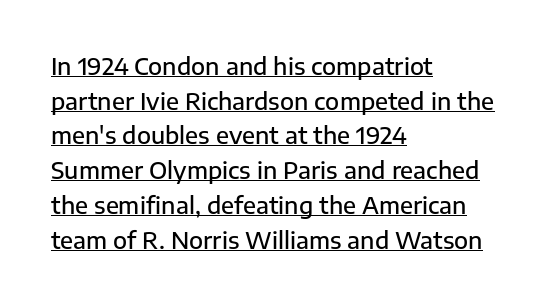
Q: Is the text bold? A: Semi-bold.
Q: Is the text italic (slanted)? A: No, it is upright.
Q: Is the text underlined? A: Yes.
Q: How is the paragraph aligned? A: Left-aligned.
Q: Is the spacing between letters normal or unusually wide? A: Normal.
Q: Is the spacing between lines tight, normal or loose? A: Normal.
